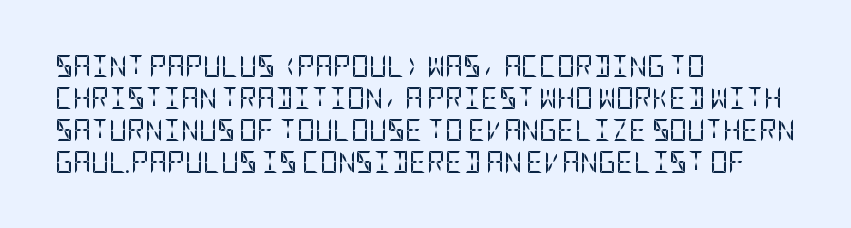
The image shows 22 px text type, upright; set left-aligned, normal line spacing (1.45x), normal letter spacing, not underlined.
